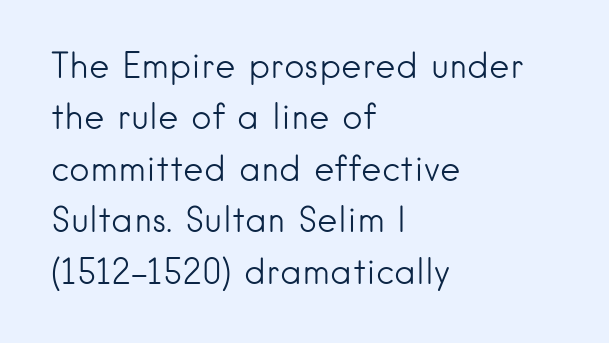
{"serif": "no", "italic": "no", "bold": "no", "weight": "light", "width": "normal", "stroke_contrast": "low", "x_height": "small", "monospaced": "no", "underline": "no", "align": "left", "line_spacing": "normal", "line_spacing_ratio": 1.47, "letter_spacing": "normal", "letter_spacing_em": 0.0, "glyph_px": 35}
